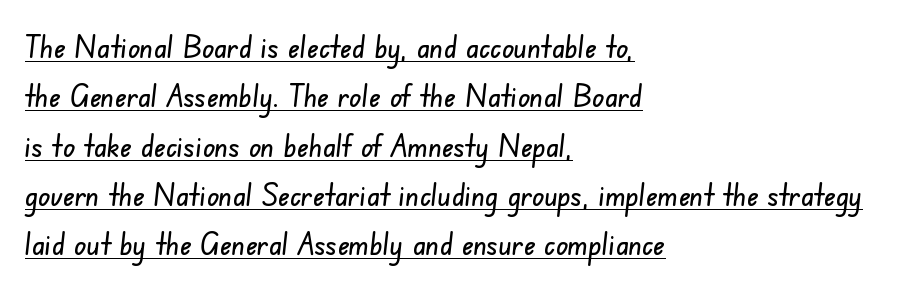
The image shows 32 px condensed sans-serif type; set left-aligned, normal line spacing (1.54x), normal letter spacing, underlined; low stroke contrast and a small x-height.
